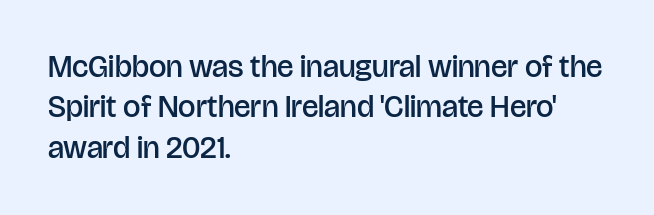
How would I describe the line gaps? Plain and ordinary. Posture: upright roman. This is moderately heavy type, rendered in semibold. Visually the block forms a straight wall on the left and a jagged coastline on the right.
